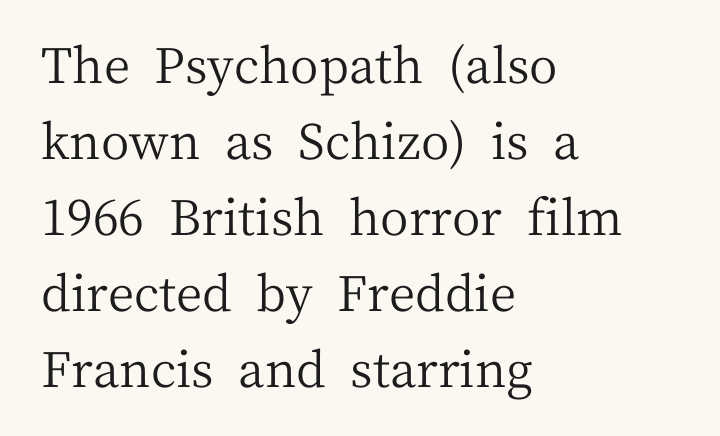
Q: Is the text bold? A: No.
Q: Is the text italic (slanted)? A: No, it is upright.
Q: Is the typeface a serif or a sans-serif typeface? A: Serif.
Q: Is the text underlined? A: No.
Q: How is the paragraph aligned? A: Left-aligned.
Q: Is the spacing between letters normal or unusually wide? A: Normal.
Q: Is the spacing between lines tight, normal or loose? A: Normal.
Q: Width (condensed, normal, or wide)? A: Normal.
Q: Stroke contrast? A: Medium.
Q: x-height? A: Medium.
Q: Monospaced? A: No.
